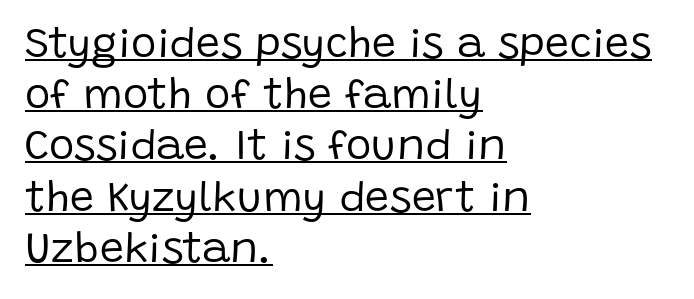
{"serif": "no", "italic": "no", "bold": "no", "weight": "regular", "width": "normal", "stroke_contrast": "low", "x_height": "large", "monospaced": "no", "underline": "yes", "align": "left", "line_spacing_ratio": 1.19, "letter_spacing": "normal", "letter_spacing_em": 0.0, "glyph_px": 43}
